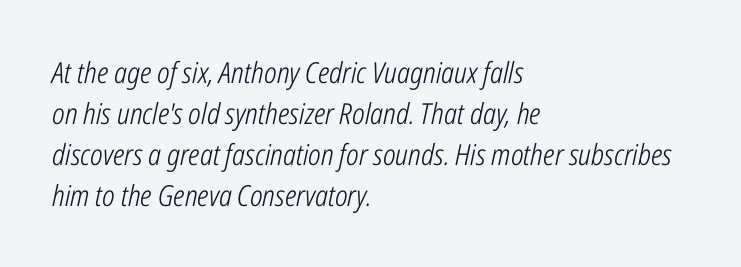
{"italic": "yes", "lean": "right", "slant_degrees": 12, "bold": "no", "weight": "light", "width": "condensed", "stroke_contrast": "low", "x_height": "medium", "monospaced": "no", "underline": "no", "align": "left", "line_spacing": "normal", "line_spacing_ratio": 1.41, "letter_spacing": "normal", "letter_spacing_em": 0.0, "glyph_px": 29}
